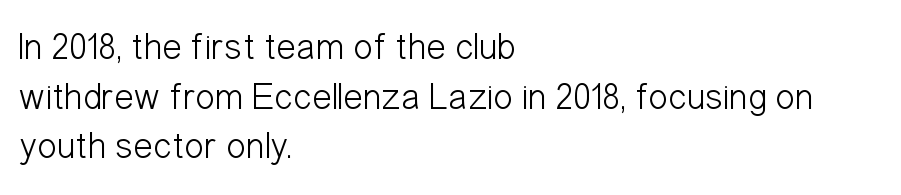
{"serif": "no", "italic": "no", "bold": "no", "weight": "light", "width": "condensed", "stroke_contrast": "low", "x_height": "medium", "monospaced": "no", "underline": "no", "align": "left", "line_spacing": "normal", "line_spacing_ratio": 1.34, "letter_spacing": "normal", "letter_spacing_em": 0.0, "glyph_px": 37}
